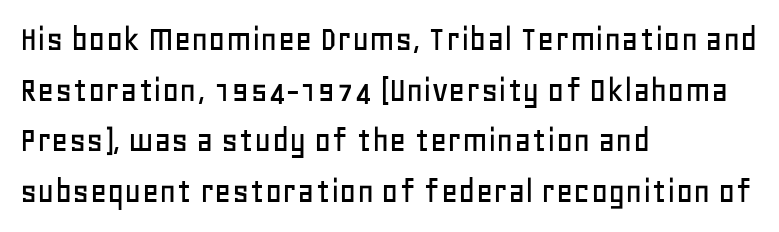
{"serif": "no", "italic": "no", "width": "normal", "stroke_contrast": "low", "x_height": "large", "monospaced": "no", "underline": "no", "align": "left", "line_spacing": "normal", "line_spacing_ratio": 1.37, "letter_spacing": "normal", "letter_spacing_em": 0.0, "glyph_px": 37}
